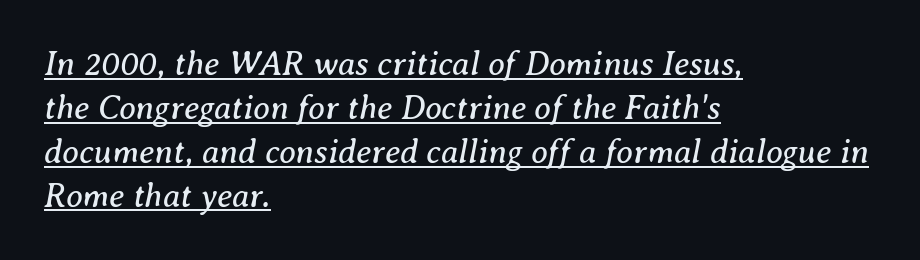
You can tell it's italic because the verticals aren't actually vertical. Nobody touched the tracking dial on this one. The paragraph shown leans on its left margin. Stroke thickness stays within the range of a standard reading face or lighter. To sum up the face: it has serifs. Students, observe: this is what conventionally led text looks like.
